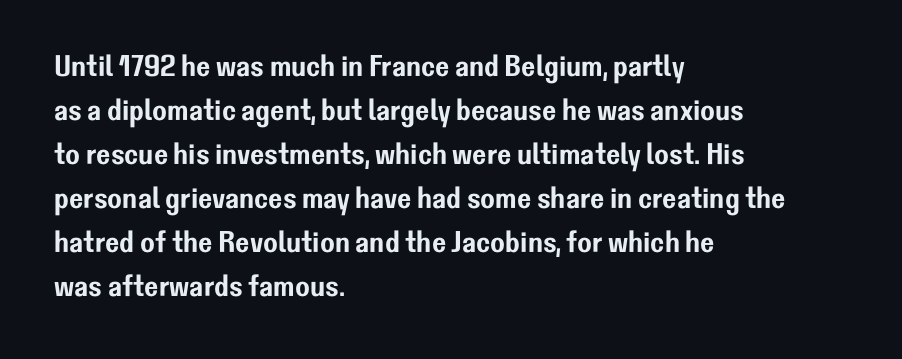
Q: Is the text italic (slanted)? A: No, it is upright.
Q: Is the typeface a serif or a sans-serif typeface? A: Sans-serif.
Q: Is the text underlined? A: No.
Q: How is the paragraph aligned? A: Left-aligned.
Q: Is the spacing between letters normal or unusually wide? A: Normal.
Q: Is the spacing between lines tight, normal or loose? A: Normal.
Q: Width (condensed, normal, or wide)? A: Normal.
Q: Stroke contrast? A: Low.
Q: x-height? A: Medium.
Q: Monospaced? A: No.
